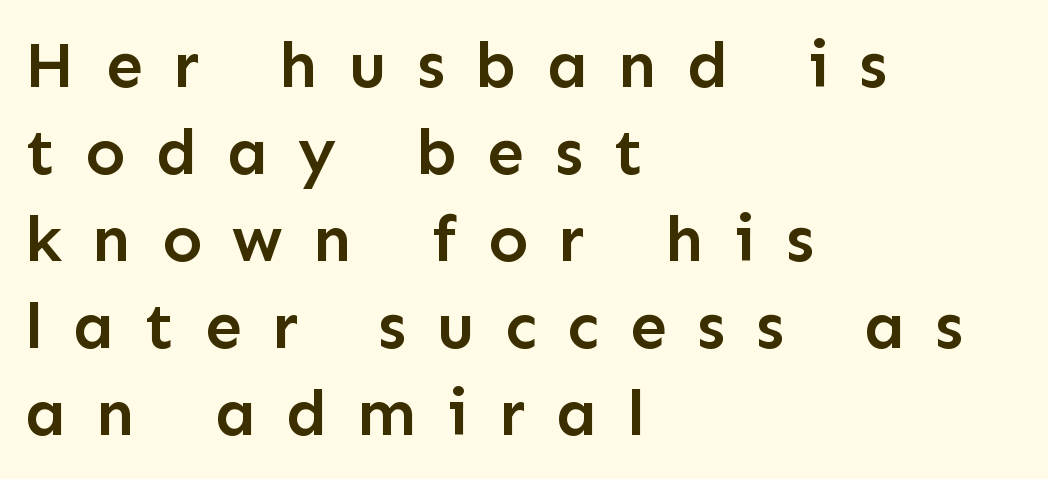
The letterforms stand isolated, each surrounded by extra space. Stems and bowls a touch heavier than normal — semibold. The passage is arranged the way most books set body copy — flush left. Type style note: lacks serifs. If you drew a line through each stem, it would be perfectly vertical.
